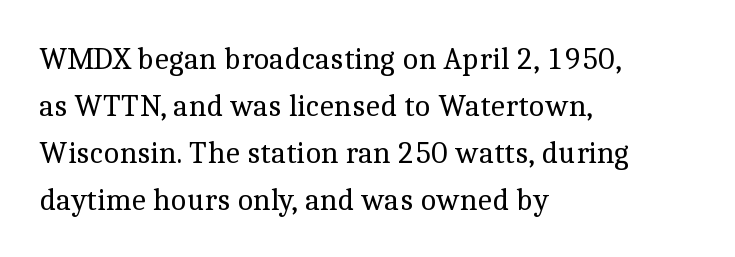
The image shows 31 px regular-weight serif type, upright; set left-aligned, normal line spacing (1.52x), normal letter spacing, not underlined; a medium x-height.
